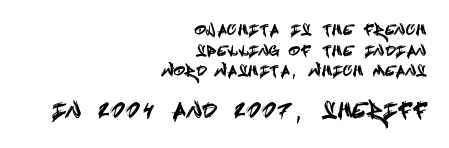
{"underline": "no", "align": "right", "line_spacing": "normal", "line_spacing_ratio": 1.48, "larger_block": "second", "size_ratio": 1.43, "glyph_px": 20}
